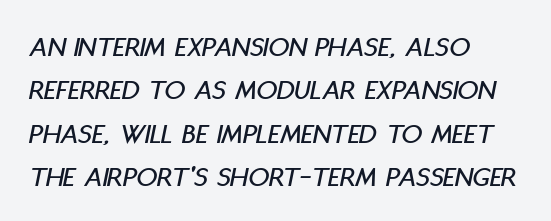
Q: Is the text italic (slanted)? A: Yes, it leans right by about 11 degrees.
Q: Is the text underlined? A: No.
Q: How is the paragraph aligned? A: Left-aligned.
Q: Is the spacing between letters normal or unusually wide? A: Normal.
Q: Is the spacing between lines tight, normal or loose? A: Normal.
Q: Width (condensed, normal, or wide)? A: Condensed.
Q: Stroke contrast? A: Low.
Q: x-height? A: Large.
Q: Monospaced? A: No.
